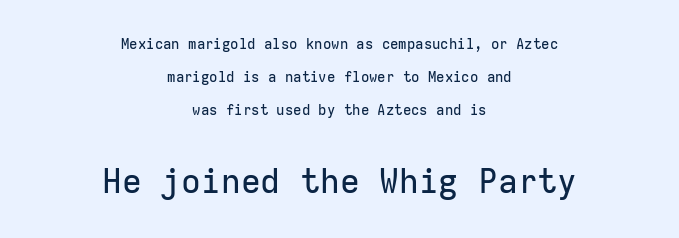
Q: Is the text italic (slanted)? A: No, it is upright.
Q: Is the typeface a serif or a sans-serif typeface? A: Sans-serif.
Q: Is the text underlined? A: No.
Q: How is the paragraph aligned? A: Centered.
Q: Is the spacing between letters normal or unusually wide? A: Normal.
Q: Is the spacing between lines tight, normal or loose? A: Loose.
Q: Which block of text is set in a larger size, the first (top) or the second (bottom)? A: The second (bottom) one.
Q: Width (condensed, normal, or wide)? A: Normal.
Q: Stroke contrast? A: Low.
Q: x-height? A: Medium.
Q: Monospaced? A: Yes.
